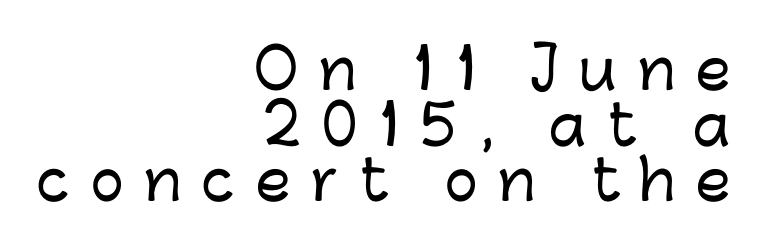
Q: Is the text italic (slanted)? A: No, it is upright.
Q: Is the typeface a serif or a sans-serif typeface? A: Sans-serif.
Q: Is the text underlined? A: No.
Q: How is the paragraph aligned? A: Right-aligned.
Q: Is the spacing between letters normal or unusually wide? A: Unusually wide.
Q: Is the spacing between lines tight, normal or loose? A: Tight.
Q: Width (condensed, normal, or wide)? A: Normal.
Q: Stroke contrast? A: Low.
Q: x-height? A: Medium.
Q: Monospaced? A: No.
